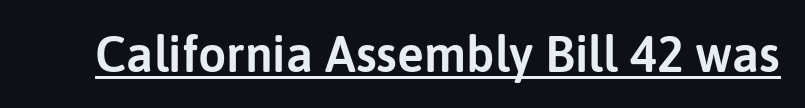
{"serif": "no", "italic": "no", "width": "normal", "stroke_contrast": "low", "x_height": "medium", "monospaced": "no", "underline": "yes", "letter_spacing": "normal", "letter_spacing_em": 0.0, "glyph_px": 50}
